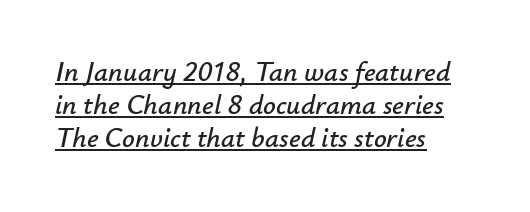
The image shows 28 px text type, italic (leaning right); set left-aligned, line spacing 1.18x, normal letter spacing, underlined; low stroke contrast and a small x-height.
